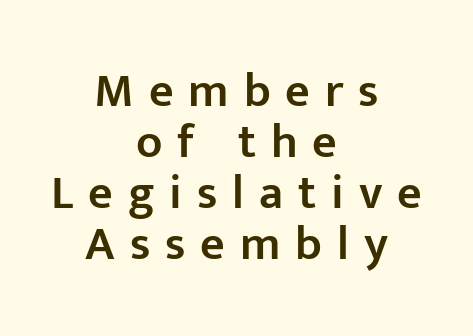
{"serif": "no", "italic": "no", "bold": "semi", "weight": "semibold", "width": "normal", "stroke_contrast": "low", "x_height": "medium", "monospaced": "no", "underline": "no", "align": "center", "line_spacing": "tight", "line_spacing_ratio": 1.06, "letter_spacing": "wide", "letter_spacing_em": 0.31, "glyph_px": 48}
